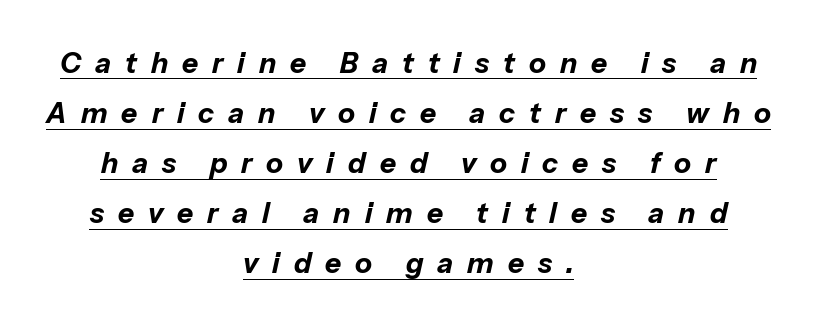
The glyphs look as if they've been sheared to an angle. The letters are bold, with thick, heavy strokes. Observe the wide spacing: letters keep a clear distance from each other. You could not count columns in this text — the font is proportionally spaced. The paragraph shown floats in the horizontal middle.
